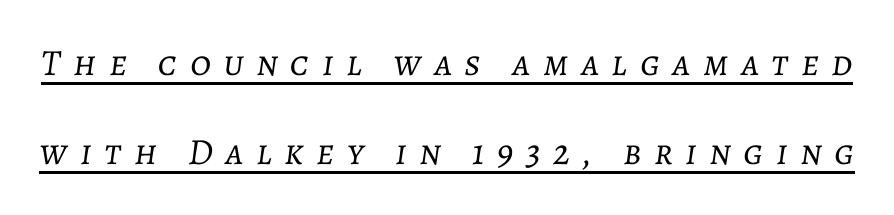
The image shows 37 px light type, italic (leaning right); set loose line spacing (2.41x), unusually wide letter spacing (+0.34 em), underlined; low stroke contrast and a medium x-height.
